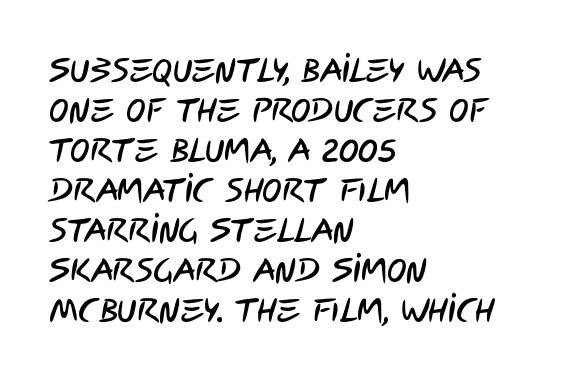
{"serif": "no", "width": "condensed", "stroke_contrast": "low", "x_height": "large", "monospaced": "no", "underline": "no", "align": "left", "line_spacing_ratio": 1.21, "letter_spacing": "normal", "letter_spacing_em": 0.0, "glyph_px": 33}
